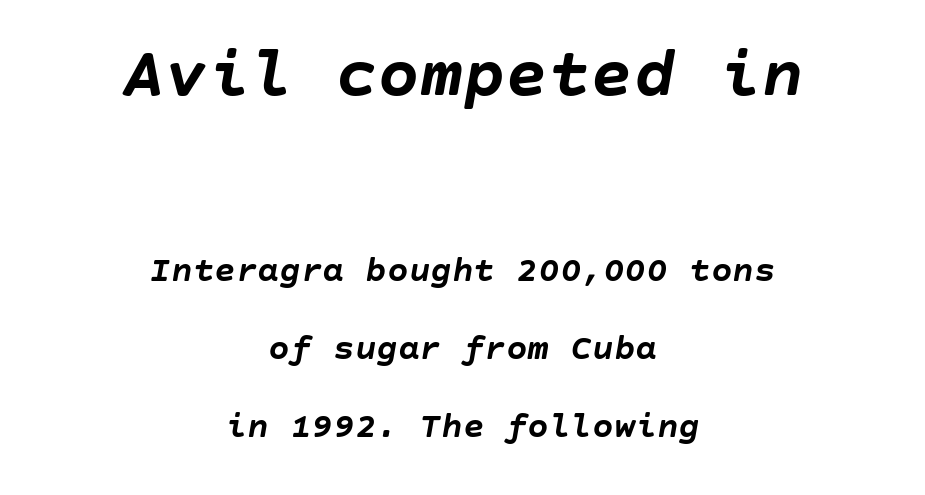
Q: Is the text bold? A: Yes.
Q: Is the text italic (slanted)? A: Yes, it leans right by about 10 degrees.
Q: Is the text underlined? A: No.
Q: How is the paragraph aligned? A: Centered.
Q: Is the spacing between letters normal or unusually wide? A: Normal.
Q: Is the spacing between lines tight, normal or loose? A: Loose.
Q: Which block of text is set in a larger size, the first (top) or the second (bottom)? A: The first (top) one.
Q: Width (condensed, normal, or wide)? A: Normal.
Q: Stroke contrast? A: Low.
Q: x-height? A: Large.
